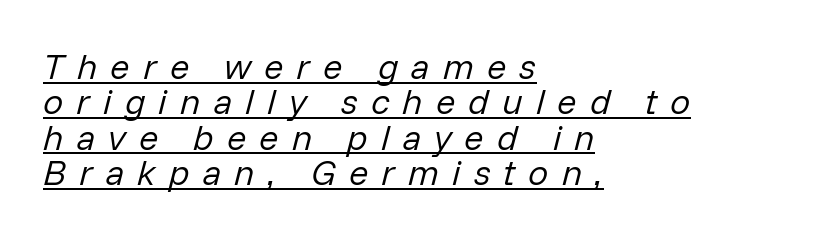
{"italic": "yes", "lean": "right", "slant_degrees": 14, "bold": "no", "weight": "regular", "width": "normal", "stroke_contrast": "low", "x_height": "medium", "monospaced": "no", "underline": "yes", "align": "left", "line_spacing": "tight", "line_spacing_ratio": 0.98, "letter_spacing": "wide", "letter_spacing_em": 0.36, "glyph_px": 36}
